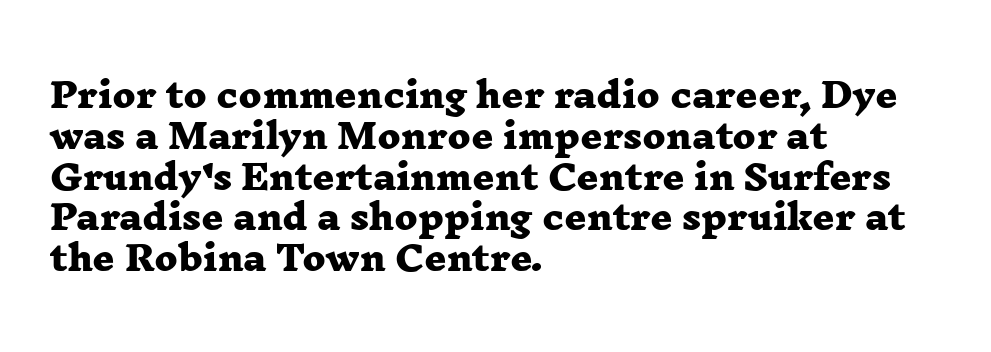
The type is set solid horizontally, with unmodified tracking. The passage shown is typeset with a serif family. These lines are rendered in a variable-pitch font. Horizontal alignment here is leftward, the default for most running prose. A clean baseline with only descenders dipping below it.
